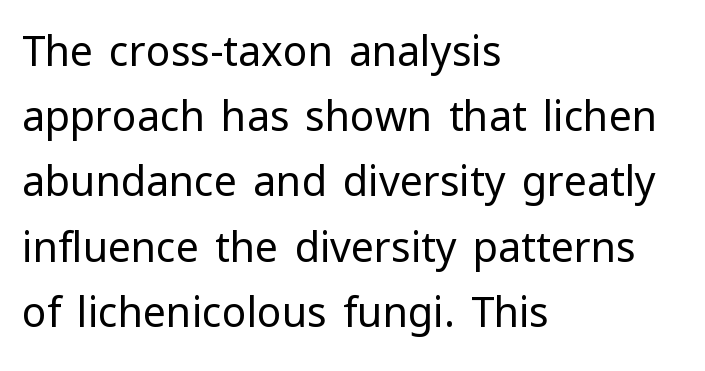
The image shows 41 px regular-weight sans-serif type, upright; set left-aligned, normal line spacing (1.59x), normal letter spacing, not underlined; low stroke contrast and a medium x-height.
